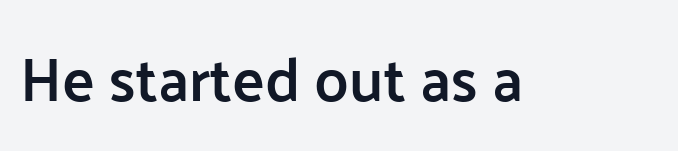
{"serif": "no", "italic": "no", "bold": "semi", "weight": "semibold", "width": "normal", "stroke_contrast": "low", "x_height": "medium", "monospaced": "no", "underline": "no", "letter_spacing": "normal", "letter_spacing_em": 0.0, "glyph_px": 61}
